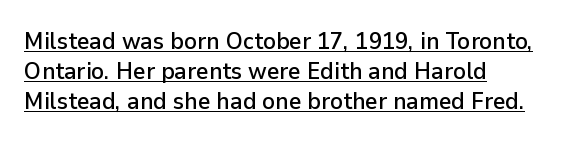
Q: Is the text italic (slanted)? A: No, it is upright.
Q: Is the text underlined? A: Yes.
Q: How is the paragraph aligned? A: Left-aligned.
Q: Is the spacing between letters normal or unusually wide? A: Normal.
Q: Is the spacing between lines tight, normal or loose? A: Normal.
